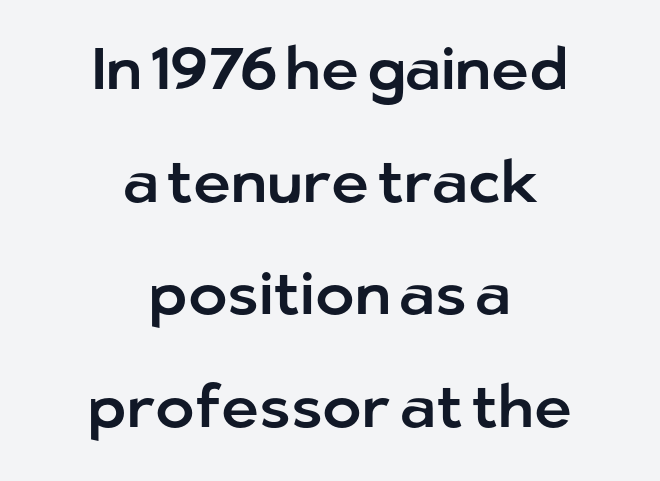
Q: Is the text italic (slanted)? A: No, it is upright.
Q: Is the typeface a serif or a sans-serif typeface? A: Sans-serif.
Q: Is the text underlined? A: No.
Q: How is the paragraph aligned? A: Centered.
Q: Is the spacing between letters normal or unusually wide? A: Normal.
Q: Is the spacing between lines tight, normal or loose? A: Loose.
Q: Width (condensed, normal, or wide)? A: Normal.
Q: Stroke contrast? A: Low.
Q: x-height? A: Medium.
Q: Monospaced? A: No.
